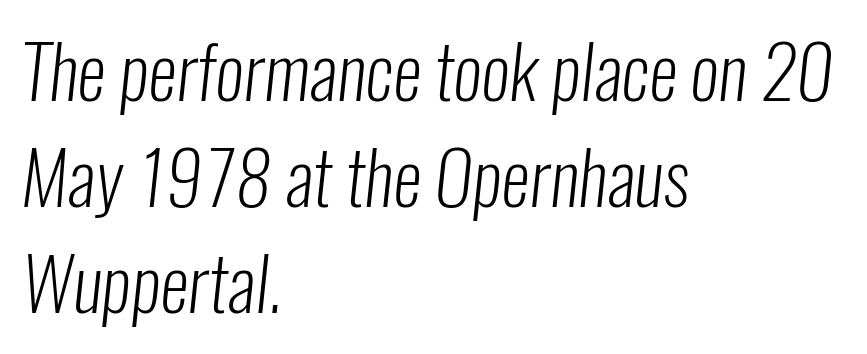
Q: Is the text bold? A: No.
Q: Is the typeface a serif or a sans-serif typeface? A: Sans-serif.
Q: Is the text underlined? A: No.
Q: How is the paragraph aligned? A: Left-aligned.
Q: Is the spacing between letters normal or unusually wide? A: Normal.
Q: Is the spacing between lines tight, normal or loose? A: Normal.
Q: Width (condensed, normal, or wide)? A: Condensed.
Q: Stroke contrast? A: Low.
Q: x-height? A: Medium.
Q: Monospaced? A: No.
